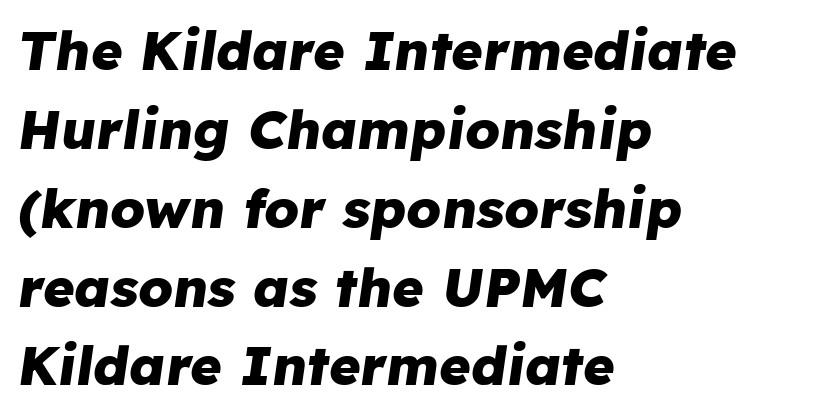
{"italic": "yes", "lean": "right", "slant_degrees": 8, "bold": "yes", "weight": "heavy", "width": "normal", "stroke_contrast": "low", "x_height": "medium", "monospaced": "no", "underline": "no", "align": "left", "line_spacing": "normal", "line_spacing_ratio": 1.46, "letter_spacing": "normal", "letter_spacing_em": 0.0, "glyph_px": 54}
